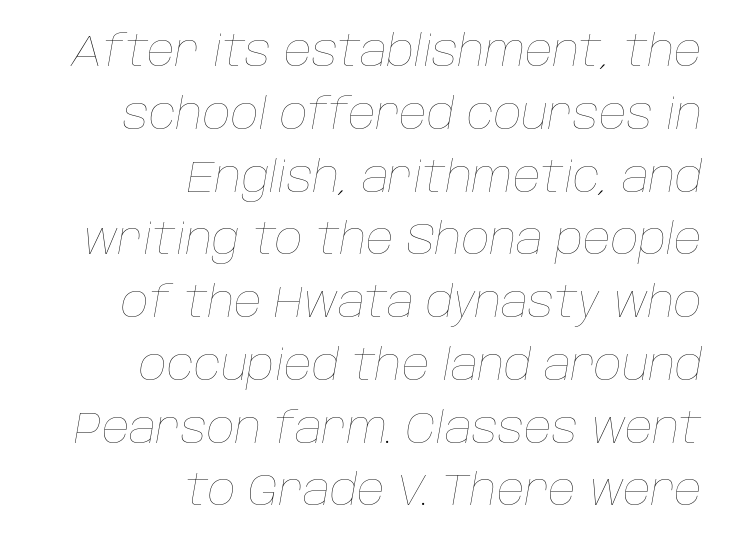
Q: Is the text bold? A: No.
Q: Is the text italic (slanted)? A: Yes, it leans right by about 10 degrees.
Q: Is the text underlined? A: No.
Q: How is the paragraph aligned? A: Right-aligned.
Q: Is the spacing between letters normal or unusually wide? A: Normal.
Q: Is the spacing between lines tight, normal or loose? A: Normal.
Q: Width (condensed, normal, or wide)? A: Normal.
Q: Stroke contrast? A: Low.
Q: x-height? A: Large.
Q: Monospaced? A: No.
